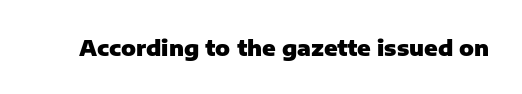
Q: Is the text bold? A: Yes.
Q: Is the text italic (slanted)? A: No, it is upright.
Q: Is the text underlined? A: No.
Q: Is the spacing between letters normal or unusually wide? A: Normal.
